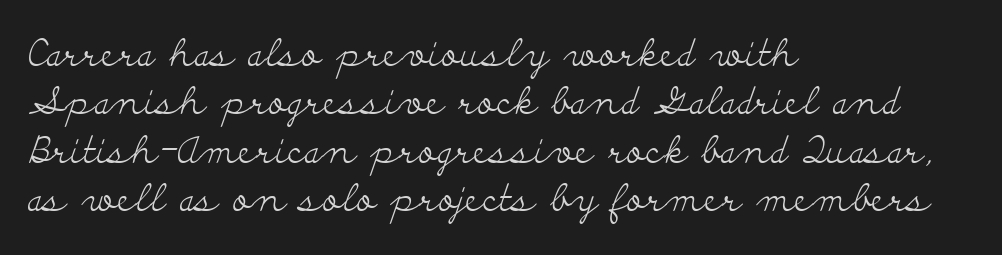
{"serif": "yes", "bold": "no", "weight": "light", "width": "wide", "stroke_contrast": "low", "x_height": "small", "monospaced": "no", "underline": "no", "align": "left", "line_spacing": "normal", "line_spacing_ratio": 1.31, "letter_spacing": "normal", "letter_spacing_em": 0.0, "glyph_px": 37}
